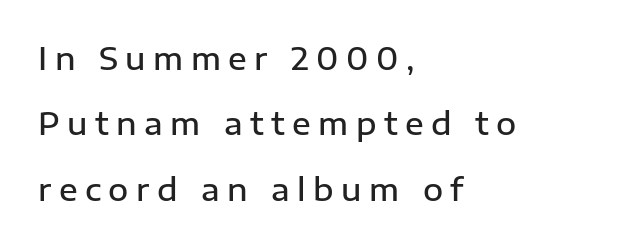
{"serif": "no", "italic": "no", "bold": "semi", "weight": "semibold", "width": "normal", "stroke_contrast": "low", "x_height": "medium", "monospaced": "no", "underline": "no", "align": "left", "line_spacing": "loose", "line_spacing_ratio": 2.11, "letter_spacing": "wide", "letter_spacing_em": 0.24, "glyph_px": 31}
